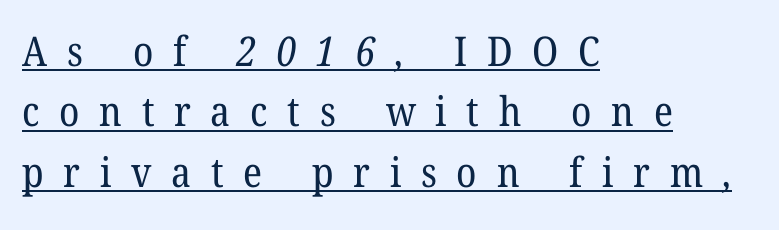
No extra ink here — the face is not bold. The sample's only ornament is a line tracing under the words. The rendering anchors every line to the left-hand side. Normally led — the rows are evenly, conventionally spaced. Each letter keeps its own natural width here, so spacing adapts to shape.
